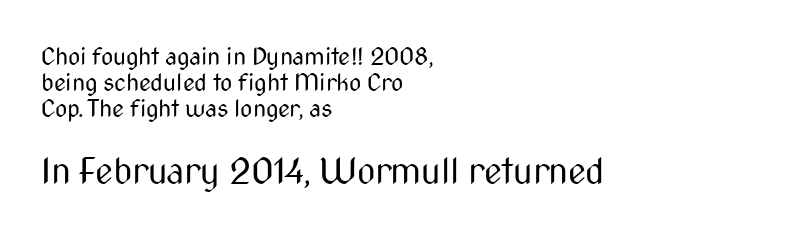
{"serif": "no", "italic": "no", "bold": "no", "weight": "regular", "width": "condensed", "stroke_contrast": "medium", "x_height": "medium", "monospaced": "no", "underline": "no", "align": "left", "line_spacing": "tight", "line_spacing_ratio": 1.08, "letter_spacing": "normal", "letter_spacing_em": 0.0, "larger_block": "second", "size_ratio": 1.5, "glyph_px": 36}
